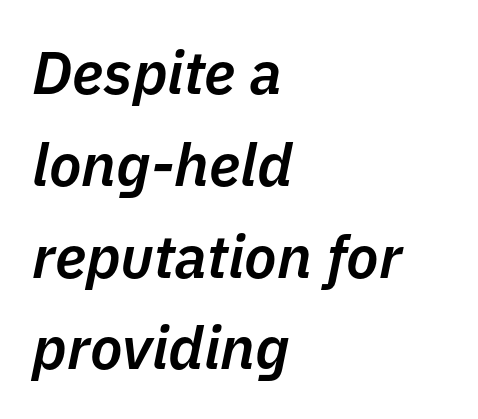
{"italic": "yes", "lean": "right", "slant_degrees": 11, "bold": "semi", "weight": "semibold", "width": "normal", "stroke_contrast": "low", "x_height": "medium", "monospaced": "no", "underline": "no", "align": "left", "line_spacing": "normal", "line_spacing_ratio": 1.53, "letter_spacing": "normal", "letter_spacing_em": 0.0, "glyph_px": 60}
